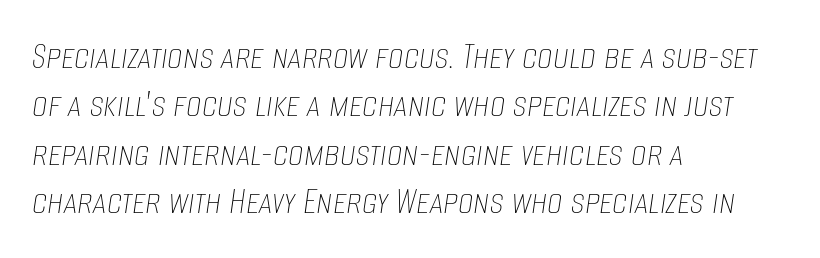
This rendering features lettering with no underline. In terms of letterspacing, this is plain default setting. Bold? No — there's no thickening of the strokes. This sample has the flowing, uneven cadence of proportional lettering. Italic? Definitely — the glyphs are oblique.
